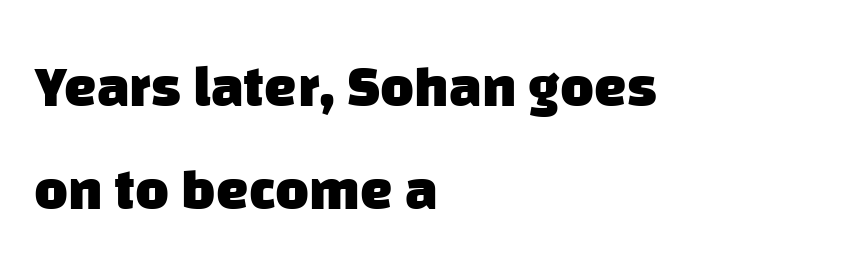
{"serif": "no", "bold": "yes", "weight": "heavy", "width": "normal", "stroke_contrast": "low", "x_height": "large", "monospaced": "no", "underline": "no", "align": "left", "line_spacing_ratio": 1.77, "letter_spacing": "normal", "letter_spacing_em": 0.0, "glyph_px": 58}
